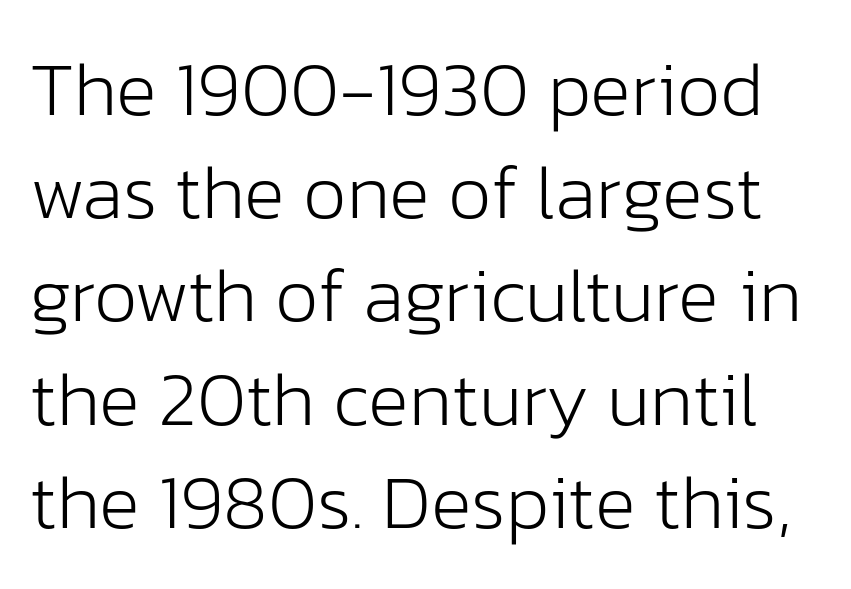
The image shows 77 px light sans-serif type, upright; set normal line spacing (1.34x), normal letter spacing, not underlined; low stroke contrast and a medium x-height.
